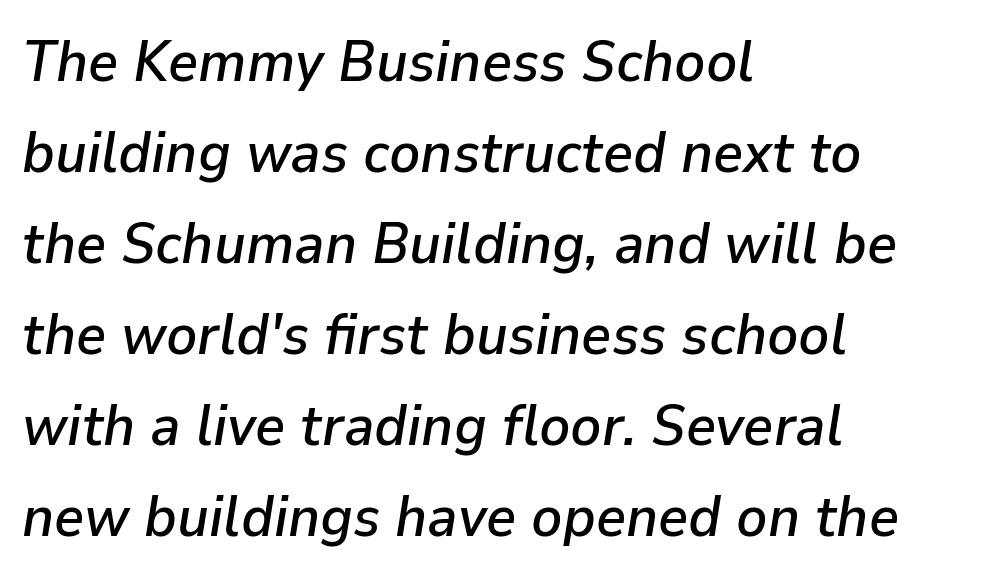
The image shows 58 px text type, italic (leaning right); set left-aligned, normal line spacing (1.57x), normal letter spacing, not underlined; low stroke contrast and a medium x-height.
